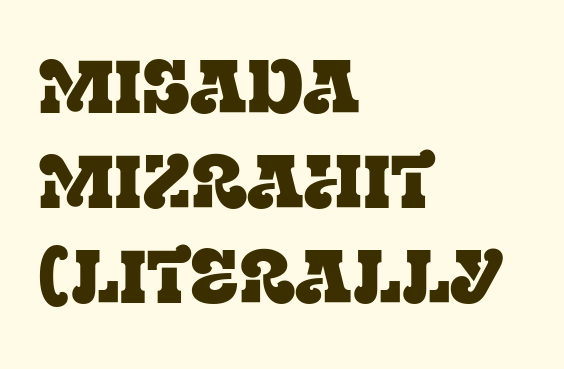
{"serif": "yes", "italic": "no", "width": "normal", "stroke_contrast": "low", "x_height": "large", "monospaced": "no", "underline": "no", "align": "left", "line_spacing": "normal", "line_spacing_ratio": 1.27, "letter_spacing": "normal", "letter_spacing_em": 0.0, "glyph_px": 75}
